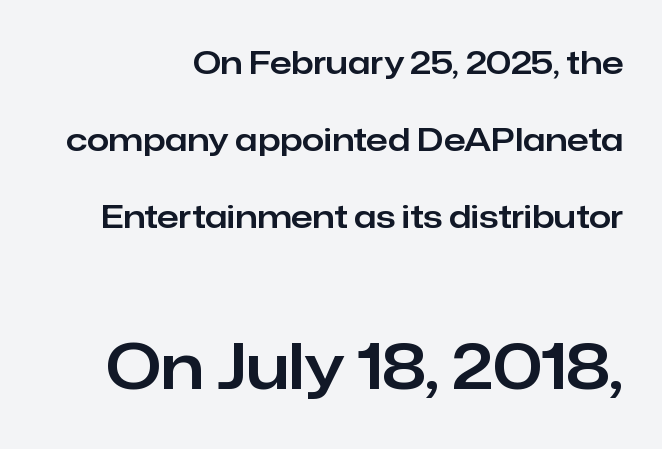
Look at the glyph heights: the lower group is clearly the bigger setting. Bare-footed words on every line. How are the letters spaced? Ordinarily, with no added tracking. The characters display no serif detailing; their extremities are plain. Is there any slant? The stems are plumb.
